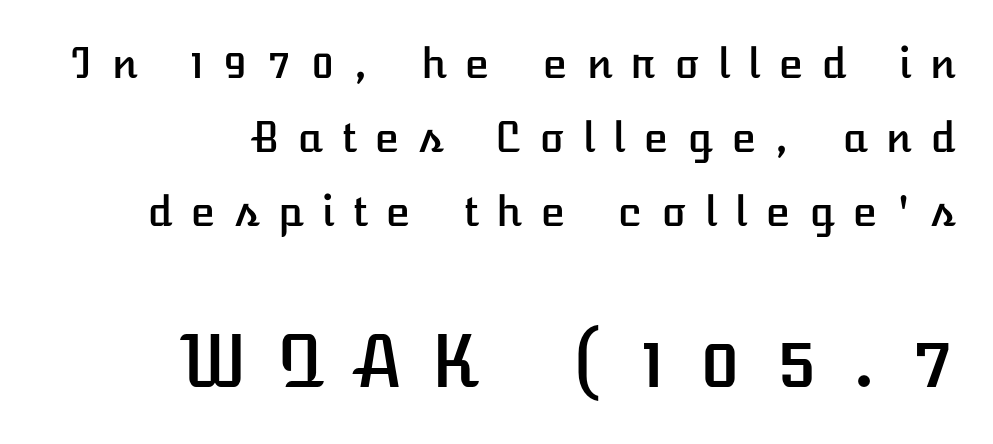
Q: Is the text italic (slanted)? A: No, it is upright.
Q: Is the text underlined? A: No.
Q: How is the paragraph aligned? A: Right-aligned.
Q: Is the spacing between letters normal or unusually wide? A: Unusually wide.
Q: Which block of text is set in a larger size, the first (top) or the second (bottom)? A: The second (bottom) one.
Q: Width (condensed, normal, or wide)? A: Normal.
Q: Stroke contrast? A: Low.
Q: x-height? A: Medium.
